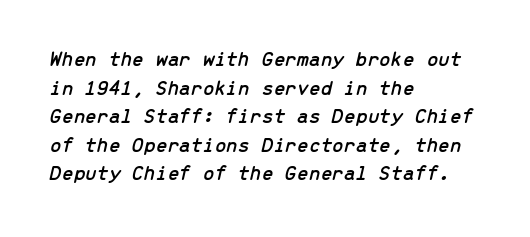
Standard letterfit; no display-style spreading of the glyphs. Which margin do the lines hug? The left one — the right edge is uneven. The passage shown is not underscored anywhere. The specimen reads as italic at a glance. The vertical gap from one line to the next is medium.
